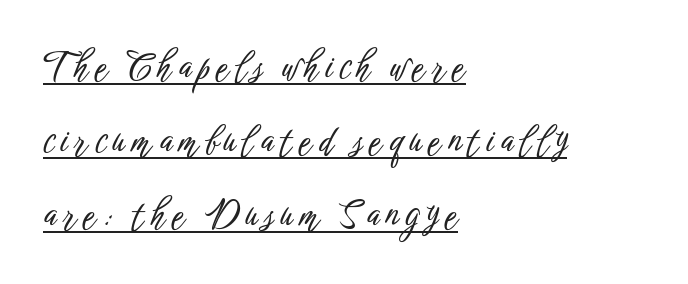
{"serif": "no", "width": "condensed", "stroke_contrast": "low", "x_height": "medium", "monospaced": "no", "underline": "yes", "align": "left", "line_spacing": "loose", "line_spacing_ratio": 2.12, "letter_spacing": "wide", "letter_spacing_em": 0.2, "glyph_px": 35}
